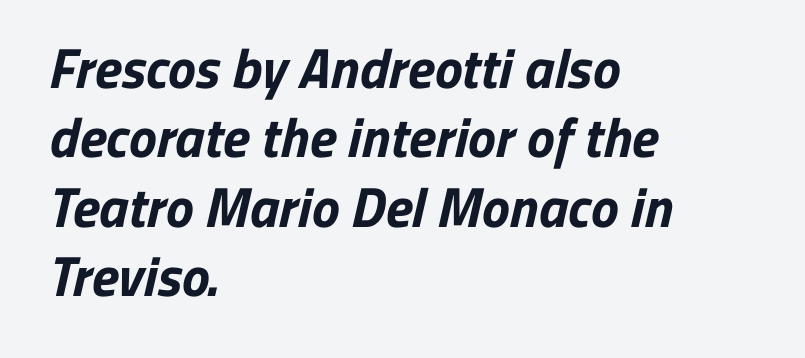
The image shows 56 px bold sans-serif type; set left-aligned, line spacing 1.24x, normal letter spacing, not underlined; low stroke contrast and a medium x-height.
